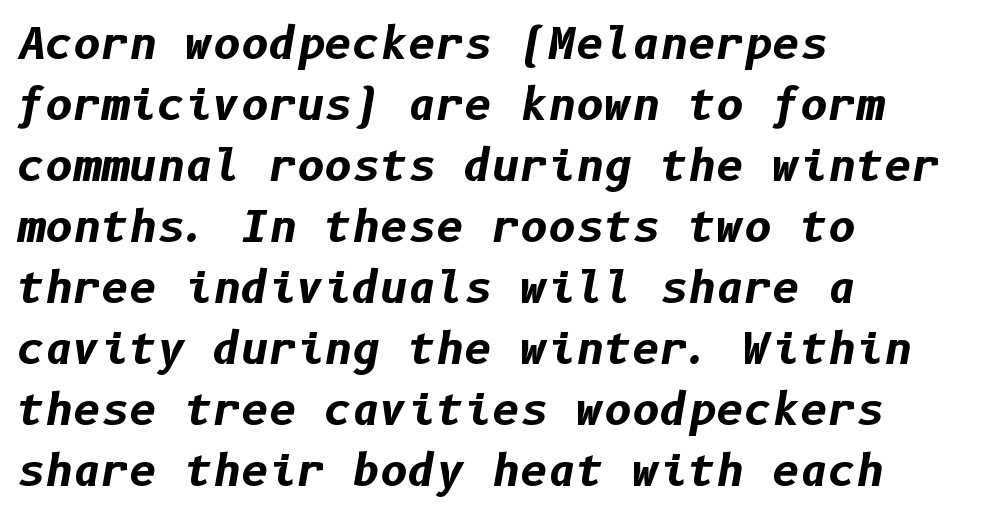
The image shows 43 px bold type, italic (leaning right); set left-aligned, normal line spacing (1.42x), normal letter spacing, not underlined; low stroke contrast and a medium x-height.
